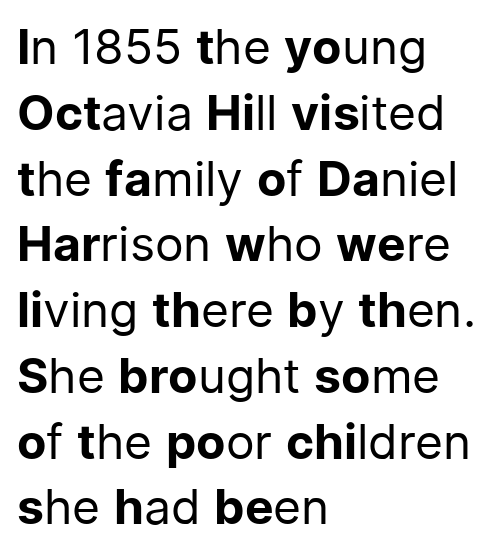
Only glyphs here, with clear space below each row. Proportional: the letters do not fall into vertical columns. Compared with a typical body face, this is equally light or lighter still. Casual observation: everything's shoved over to the left. Notice how the stems are strictly vertical — no italics here. Is this a sans? Yes — the strokes have no serifs.
